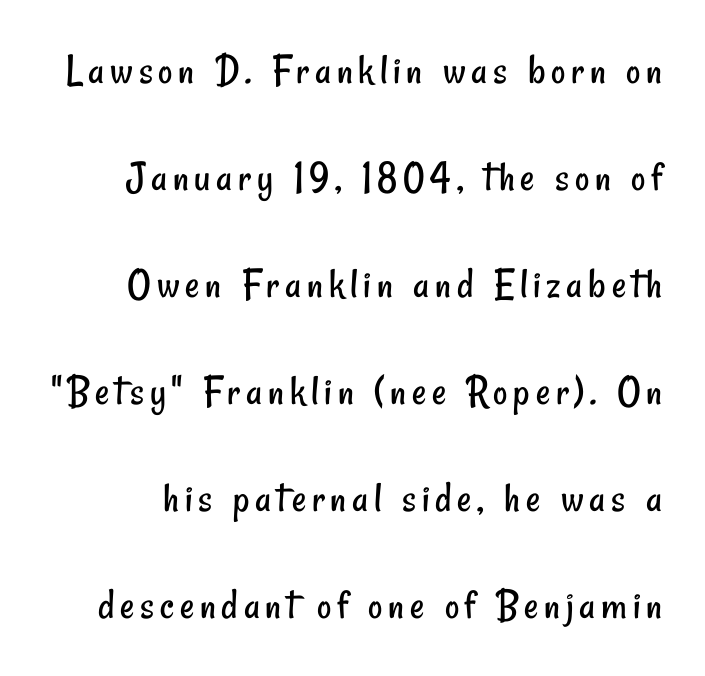
You can tell from the bare stems that sans-serif type was used. Line spacing here is loose. Glance below the letters and you will spot only blank space. Counters stay open thanks to moderate or lighter strokes.
